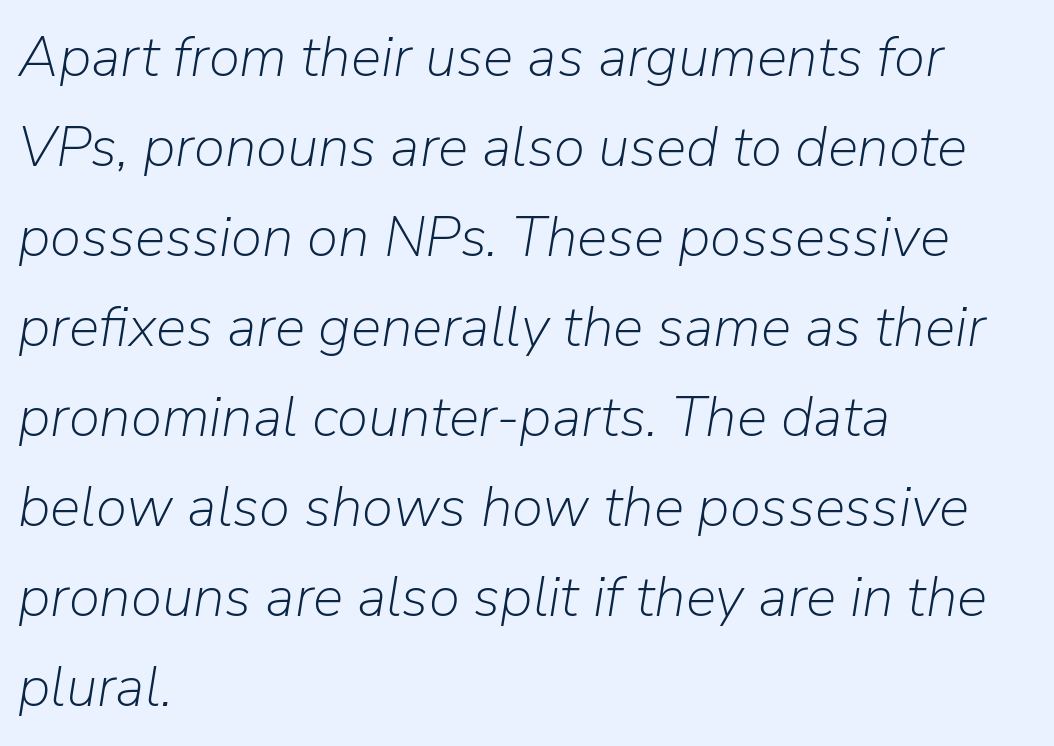
{"italic": "yes", "lean": "right", "slant_degrees": 9, "bold": "no", "weight": "light", "width": "normal", "stroke_contrast": "low", "x_height": "medium", "monospaced": "no", "underline": "no", "align": "left", "line_spacing": "normal", "line_spacing_ratio": 1.58, "letter_spacing": "normal", "letter_spacing_em": 0.0, "glyph_px": 57}
